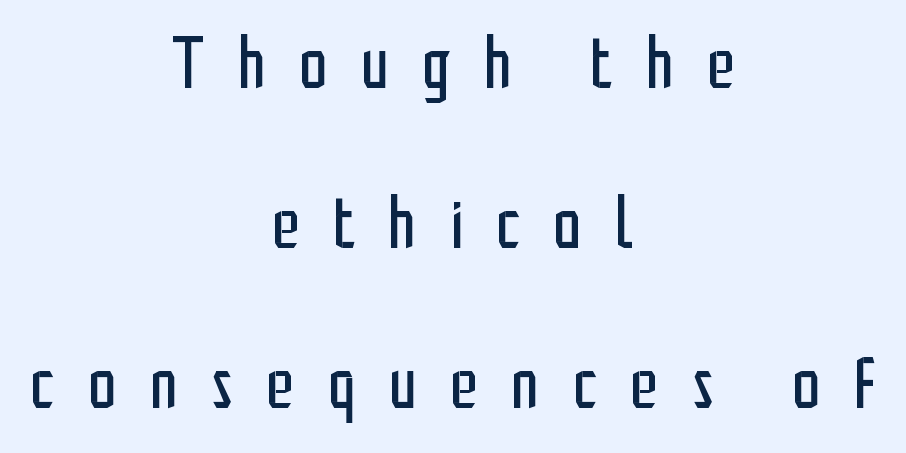
Each stroke keeps to a modest, everyday thickness or less. Do the letters lean? They stand straight. Airy leading. Each letter keeps its own natural width here, so spacing adapts to shape. Students, note that the glyphs here are deliberately spaced far apart.
